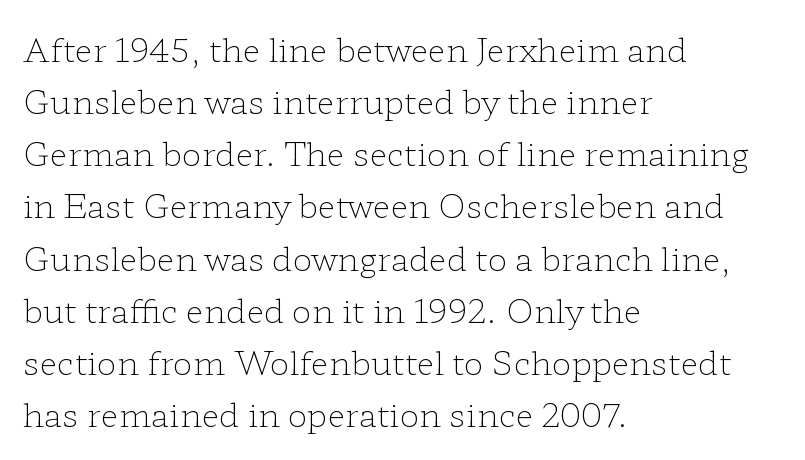
The specimen omits any rule beneath the text block's lines. No extra ink here — the face is not bold. Visually the block forms a straight wall on the left and a jagged coastline on the right. This sample uses plain, unmodified letter spacing. Each new line begins a customary step beneath the previous one.
